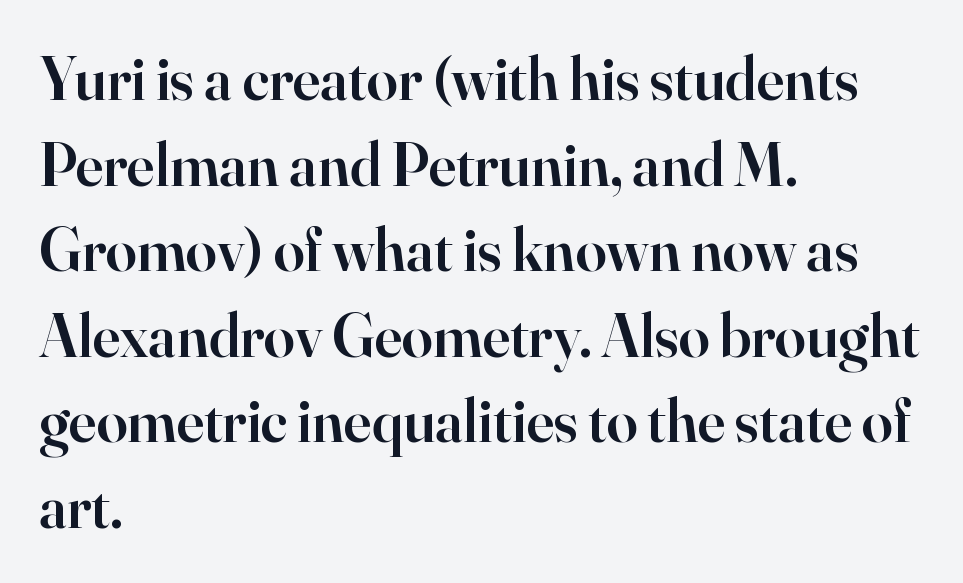
Q: Is the text bold? A: Semi-bold.
Q: Is the text italic (slanted)? A: No, it is upright.
Q: Is the typeface a serif or a sans-serif typeface? A: Serif.
Q: Is the text underlined? A: No.
Q: How is the paragraph aligned? A: Left-aligned.
Q: Is the spacing between letters normal or unusually wide? A: Normal.
Q: Is the spacing between lines tight, normal or loose? A: Normal.
Q: Width (condensed, normal, or wide)? A: Normal.
Q: Stroke contrast? A: High.
Q: x-height? A: Small.
Q: Monospaced? A: No.
